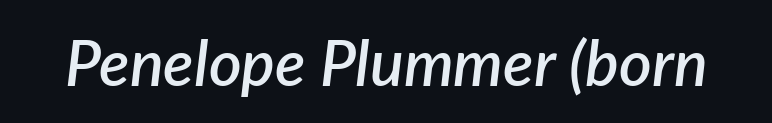
The image shows 63 px semibold type, italic (leaning right); set normal letter spacing, not underlined; low stroke contrast and a medium x-height.
